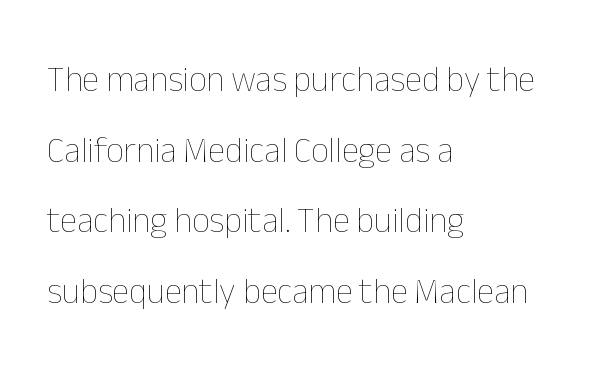
Q: Is the text bold? A: No.
Q: Is the text italic (slanted)? A: No, it is upright.
Q: Is the text underlined? A: No.
Q: How is the paragraph aligned? A: Left-aligned.
Q: Is the spacing between letters normal or unusually wide? A: Normal.
Q: Is the spacing between lines tight, normal or loose? A: Loose.
Q: Width (condensed, normal, or wide)? A: Normal.
Q: Stroke contrast? A: Low.
Q: x-height? A: Medium.
Q: Monospaced? A: No.
